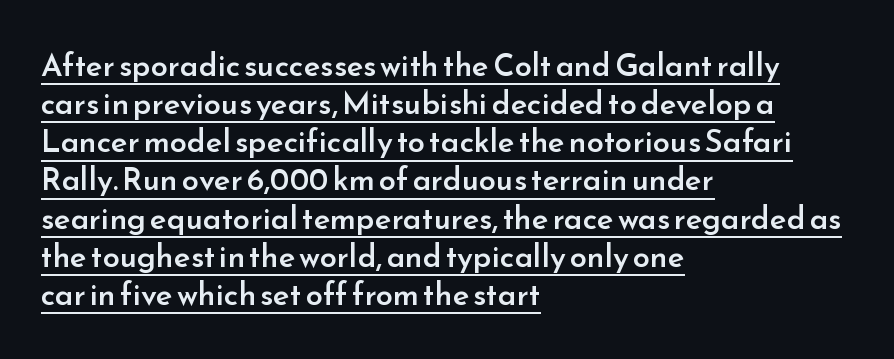
{"serif": "no", "italic": "no", "bold": "semi", "weight": "semibold", "width": "normal", "stroke_contrast": "low", "x_height": "small", "monospaced": "no", "underline": "yes", "align": "left", "line_spacing_ratio": 1.23, "letter_spacing": "normal", "letter_spacing_em": 0.0, "glyph_px": 31}
